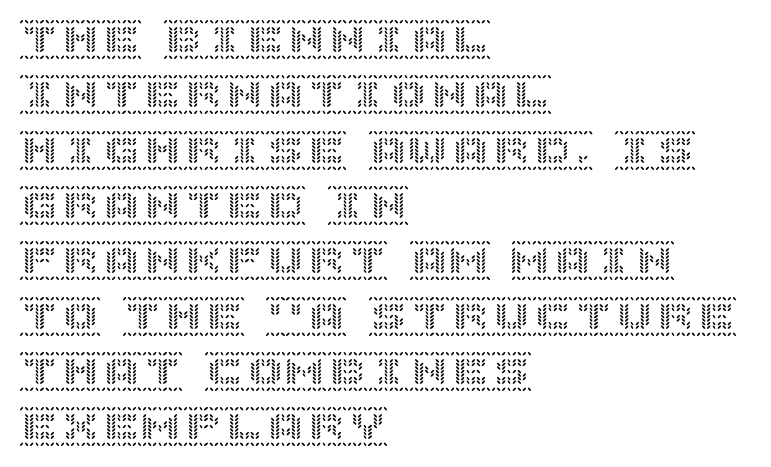
The image shows 41 px text type, upright; set left-aligned, normal line spacing (1.35x), normal letter spacing, not underlined; a large x-height.
